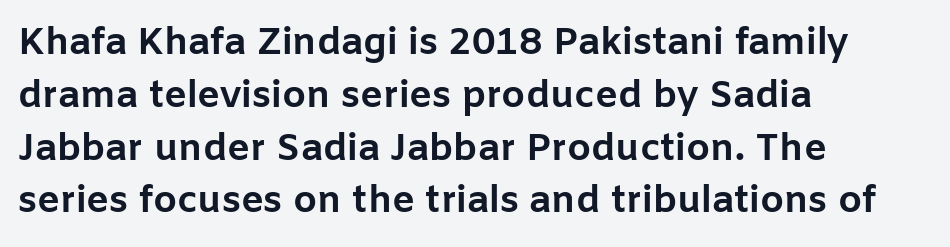
Q: Is the text bold? A: Yes.
Q: Is the text italic (slanted)? A: No, it is upright.
Q: Is the typeface a serif or a sans-serif typeface? A: Sans-serif.
Q: Is the text underlined? A: No.
Q: How is the paragraph aligned? A: Left-aligned.
Q: Is the spacing between letters normal or unusually wide? A: Normal.
Q: Is the spacing between lines tight, normal or loose? A: Normal.
Q: Width (condensed, normal, or wide)? A: Normal.
Q: Stroke contrast? A: Low.
Q: x-height? A: Medium.
Q: Monospaced? A: No.
